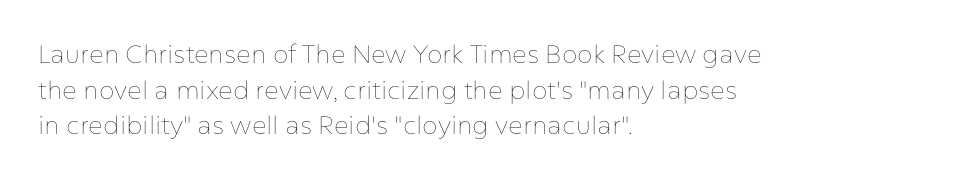
The image shows 25 px text type, upright; set left-aligned, normal line spacing (1.43x), normal letter spacing, not underlined.
